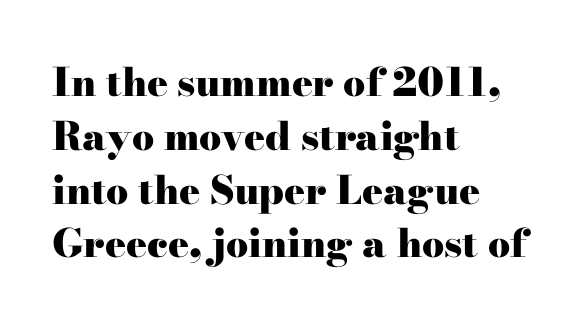
The ragged edge is on the right, which tells us the setting is flush left. The face used here has the dense, thick strokes of a bold. A typesetter would mark this as roman, not italic. Has an underline been added? It has not. Rows of type keep a routine distance in the vertical direction. Nobody touched the tracking dial on this one.
